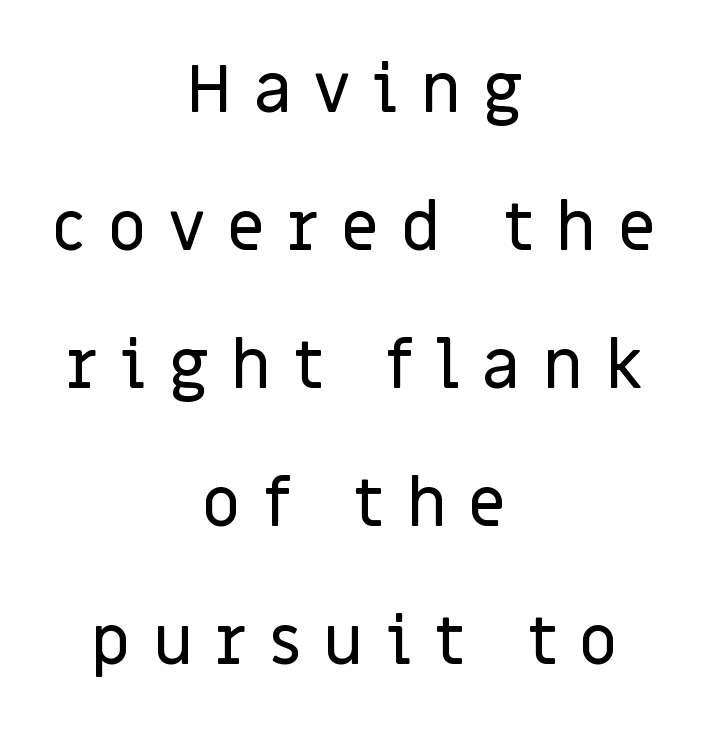
The image shows 67 px sans-serif type, upright; set centered, loose line spacing (2.06x), unusually wide letter spacing (+0.33 em), not underlined; low stroke contrast and a large x-height.
